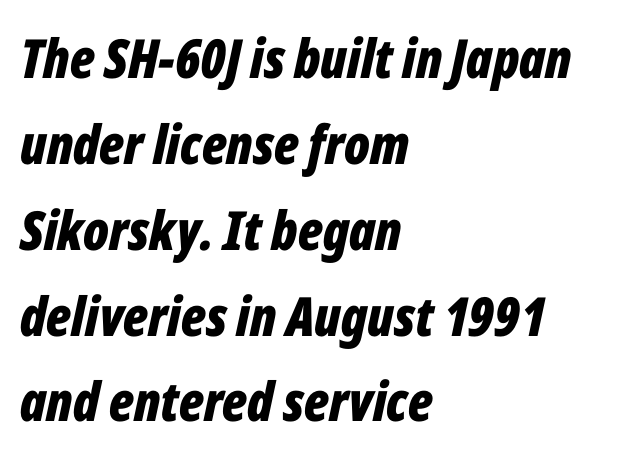
{"italic": "yes", "lean": "right", "slant_degrees": 12, "bold": "yes", "weight": "bold", "width": "condensed", "stroke_contrast": "low", "x_height": "medium", "monospaced": "no", "underline": "no", "align": "left", "line_spacing": "normal", "line_spacing_ratio": 1.59, "letter_spacing": "normal", "letter_spacing_em": 0.0, "glyph_px": 54}
